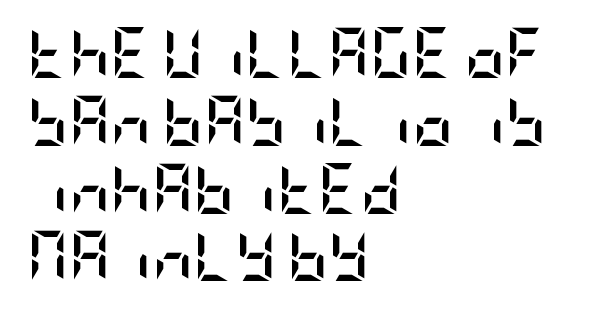
Weight check: bold — yes, fully. Teacher's note: observe the even left margin — that is flush-left alignment. The letters sit at their default tracking, neither squeezed nor spread. Clear beneath every line of the passage. Stroke terminals: plain, sans-serif.
